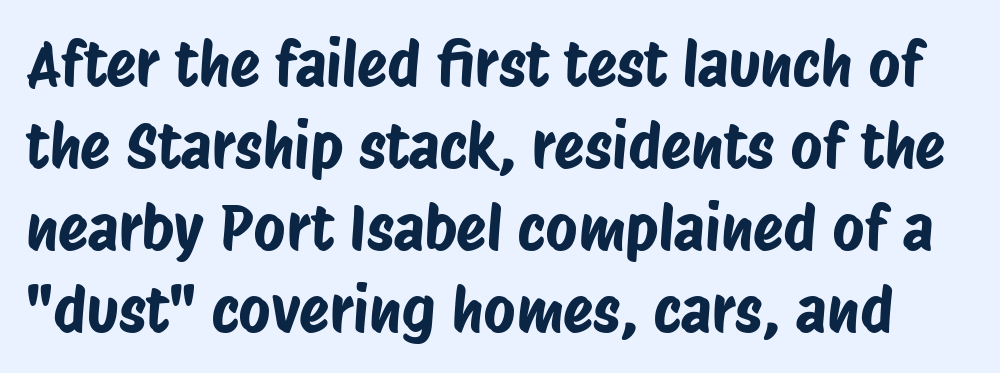
The rendering shows plain stroke endings on the letterforms — a sans-serif design. No word sits above an underline. Vertical spacing — default. Think of a printed novel: that variable character pitch is what you see here.
